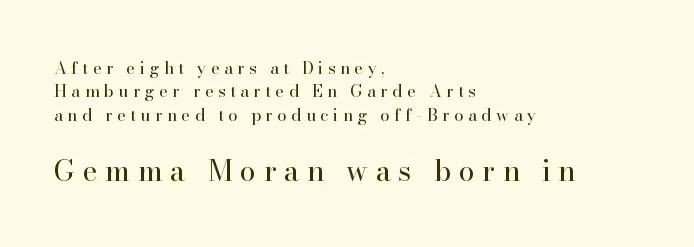
Q: Is the text bold? A: No.
Q: Is the text italic (slanted)? A: No, it is upright.
Q: Is the typeface a serif or a sans-serif typeface? A: Serif.
Q: Is the text underlined? A: No.
Q: How is the paragraph aligned? A: Left-aligned.
Q: Is the spacing between letters normal or unusually wide? A: Unusually wide.
Q: Is the spacing between lines tight, normal or loose? A: Normal.
Q: Which block of text is set in a larger size, the first (top) or the second (bottom)? A: The second (bottom) one.
Q: Width (condensed, normal, or wide)? A: Normal.
Q: Stroke contrast? A: High.
Q: x-height? A: Small.
Q: Monospaced? A: No.
